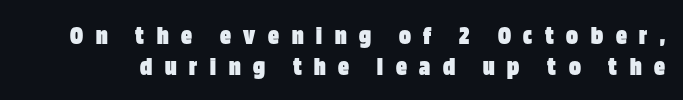
{"italic": "no", "bold": "yes", "underline": "no", "line_spacing": "tight", "line_spacing_ratio": 1.13, "letter_spacing": "wide", "letter_spacing_em": 0.47, "glyph_px": 27}
